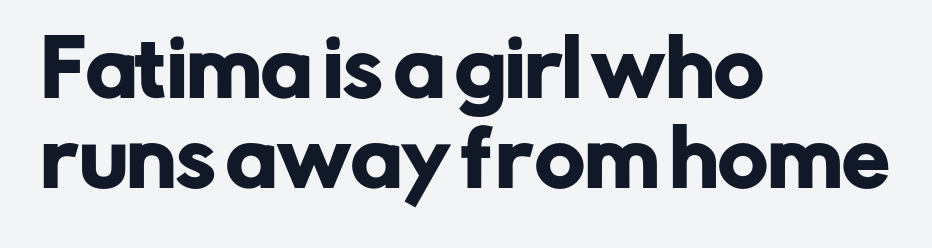
The image shows 76 px sans-serif type, upright; set left-aligned, line spacing 1.18x, normal letter spacing, not underlined; low stroke contrast and a medium x-height.
